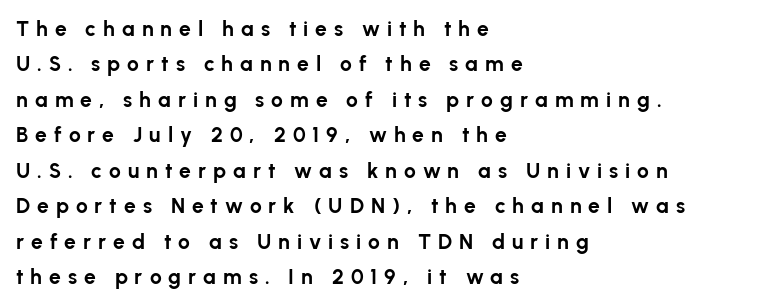
Notice how the passage keeps a crisp vertical edge on the left only. Normally led — the rows are evenly, conventionally spaced. Between one letter and the next there's a generous, obvious gap. The letters are bold, with thick, heavy strokes. Tall strokes in this sample are plumb rather than angled.
